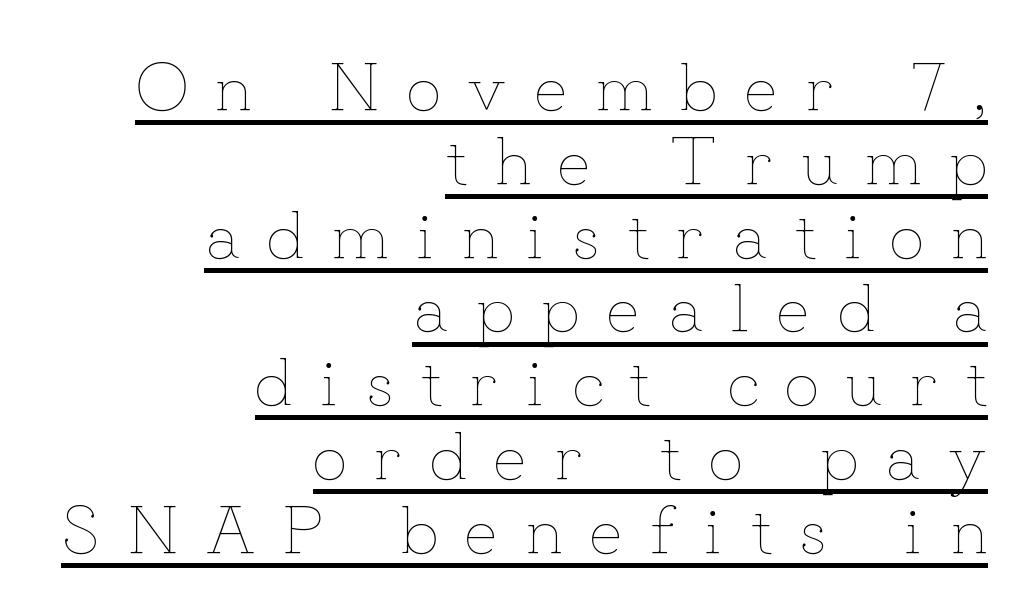
No chunkiness to these letters — they're not bold. Decoration check: the copy is underlined. Letter spacing: wide. Posture: straight, roman, zero tilt.
